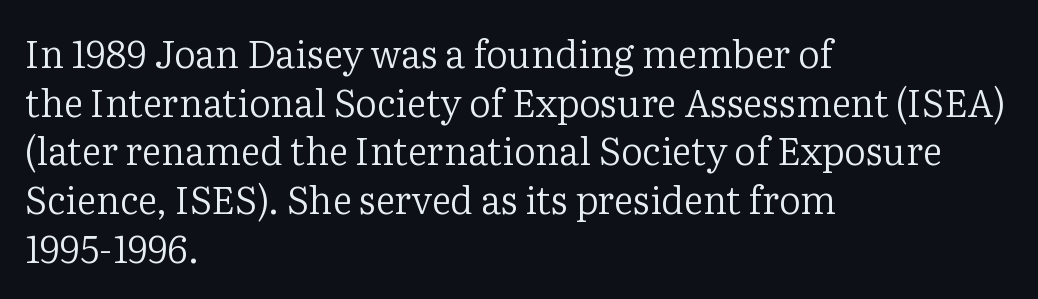
Q: Is the text bold? A: No.
Q: Is the text italic (slanted)? A: No, it is upright.
Q: Is the typeface a serif or a sans-serif typeface? A: Serif.
Q: Is the text underlined? A: No.
Q: How is the paragraph aligned? A: Left-aligned.
Q: Is the spacing between letters normal or unusually wide? A: Normal.
Q: Is the spacing between lines tight, normal or loose? A: Normal.
Q: Width (condensed, normal, or wide)? A: Normal.
Q: Stroke contrast? A: Low.
Q: x-height? A: Medium.
Q: Monospaced? A: No.
